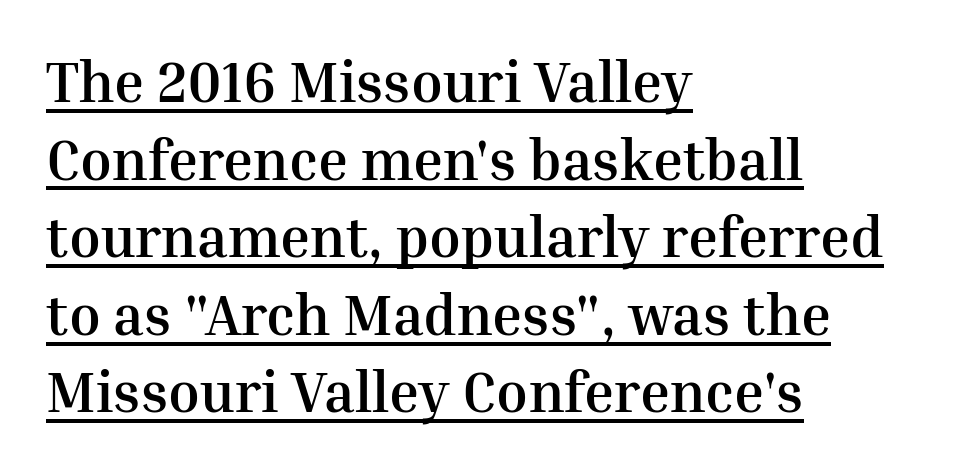
{"serif": "yes", "italic": "no", "bold": "yes", "weight": "semibold", "width": "normal", "stroke_contrast": "medium", "x_height": "medium", "monospaced": "no", "underline": "yes", "align": "left", "line_spacing": "normal", "line_spacing_ratio": 1.36, "letter_spacing": "normal", "letter_spacing_em": 0.0, "glyph_px": 57}
